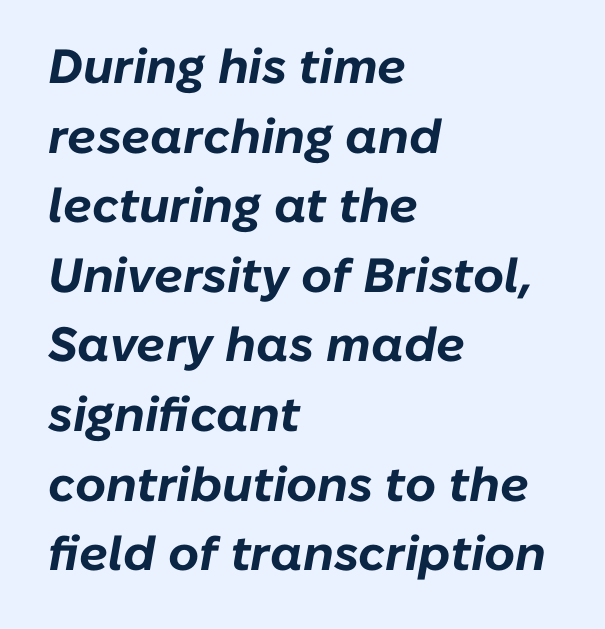
Q: Is the text bold? A: Yes.
Q: Is the text italic (slanted)? A: Yes, it leans right by about 10 degrees.
Q: Is the text underlined? A: No.
Q: How is the paragraph aligned? A: Left-aligned.
Q: Is the spacing between letters normal or unusually wide? A: Normal.
Q: Is the spacing between lines tight, normal or loose? A: Normal.
Q: Width (condensed, normal, or wide)? A: Normal.
Q: Stroke contrast? A: Low.
Q: x-height? A: Medium.
Q: Monospaced? A: No.
